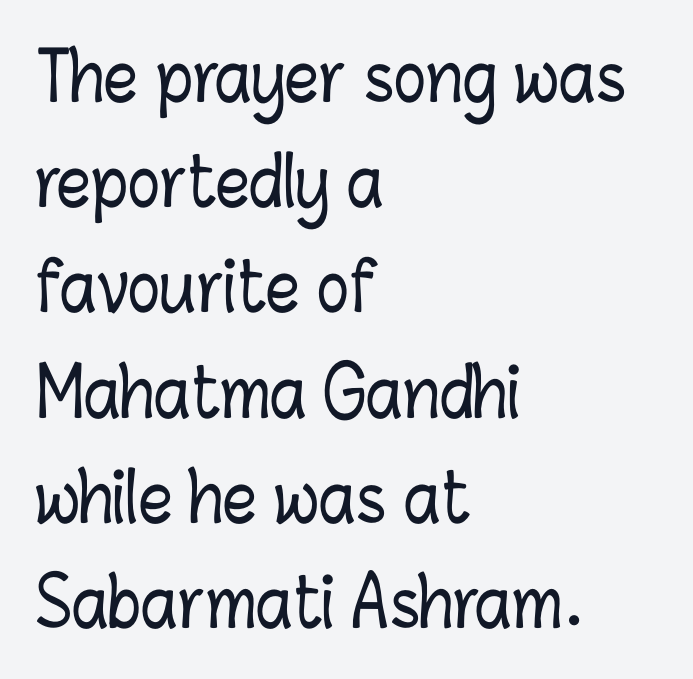
Underlining? Definitely not there. Reading down the column, the eye jumps a familiar distance to each next line. Look at the tracking — it's just the regular setting, nothing added. Varying glyph widths throughout — classic text-font behaviour. Is the block centered? No — it sits flush against the left margin. The lettering holds an erect, upright posture throughout.
